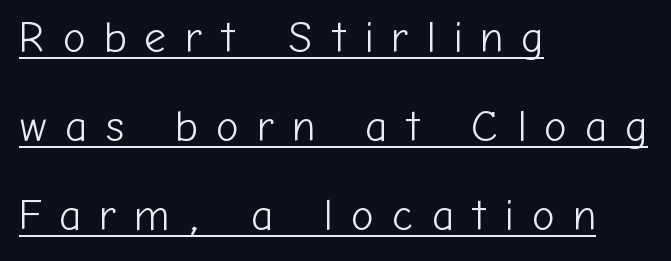
Q: Is the text bold? A: No.
Q: Is the text italic (slanted)? A: No, it is upright.
Q: Is the typeface a serif or a sans-serif typeface? A: Sans-serif.
Q: Is the text underlined? A: Yes.
Q: How is the paragraph aligned? A: Left-aligned.
Q: Is the spacing between letters normal or unusually wide? A: Unusually wide.
Q: Is the spacing between lines tight, normal or loose? A: Loose.
Q: Width (condensed, normal, or wide)? A: Normal.
Q: Stroke contrast? A: Low.
Q: x-height? A: Medium.
Q: Monospaced? A: No.
